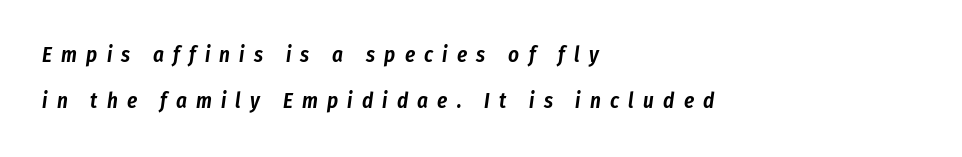
Q: Is the text italic (slanted)? A: Yes, it leans right by about 8 degrees.
Q: Is the text underlined? A: No.
Q: How is the paragraph aligned? A: Left-aligned.
Q: Is the spacing between letters normal or unusually wide? A: Unusually wide.
Q: Is the spacing between lines tight, normal or loose? A: Loose.
